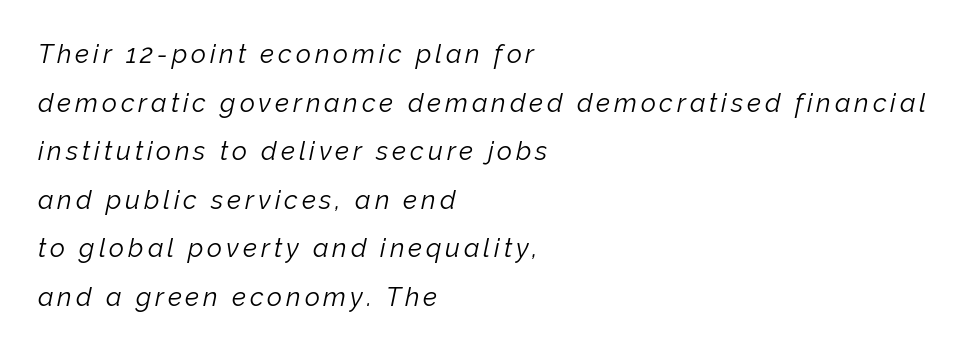
The image shows 26 px text type, italic (leaning right); set left-aligned, line spacing 1.87x, not underlined.
